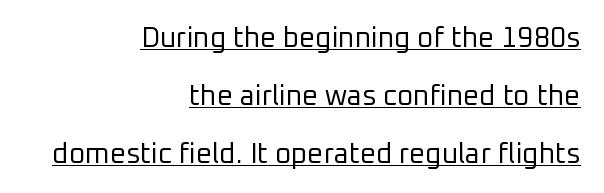
Q: Is the text bold? A: No.
Q: Is the text italic (slanted)? A: No, it is upright.
Q: Is the typeface a serif or a sans-serif typeface? A: Sans-serif.
Q: Is the text underlined? A: Yes.
Q: How is the paragraph aligned? A: Right-aligned.
Q: Is the spacing between letters normal or unusually wide? A: Normal.
Q: Is the spacing between lines tight, normal or loose? A: Loose.
Q: Width (condensed, normal, or wide)? A: Normal.
Q: Stroke contrast? A: Low.
Q: x-height? A: Medium.
Q: Monospaced? A: No.
